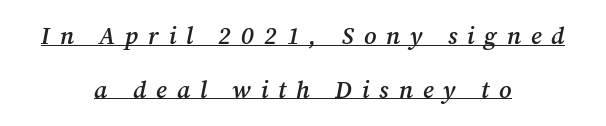
{"italic": "yes", "lean": "right", "slant_degrees": 12, "bold": "semi", "underline": "yes", "align": "center", "line_spacing": "loose", "line_spacing_ratio": 2.23, "letter_spacing": "wide", "letter_spacing_em": 0.41, "glyph_px": 24}
